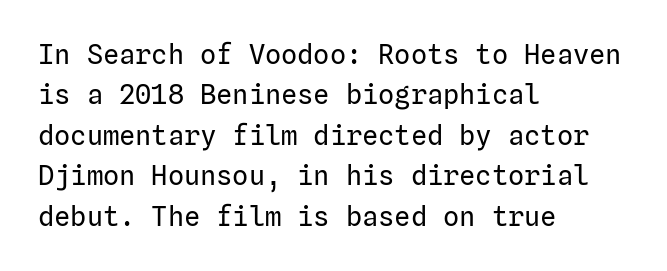
The passage shown stacks its lines at a standard gap. Students, note that the glyphs here touch the page at normal intervals. This reads as an unemphasized weight, regular at the heaviest. Typeset ragged right — the left edge is the straight one. No italicization has been applied; the sample stays upright.
